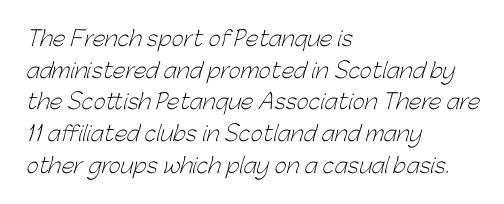
Is the stroke heavy? The answer is a plain regular-or-lighter. A bare baseline throughout the passage. The rows are spaced the way most documents space them. Leftover space on each line is placed entirely after the last word.
